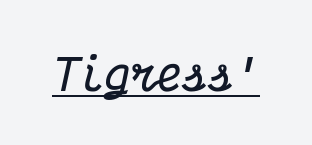
Every character sits at an angle, as italics do. The glyphs in this specimen are seriffed. Caption: bold face, heavy strokes. Tracking here is standard; glyphs follow each other at the usual distance. Think of a typewriter: that constant character pitch is what you see here.
